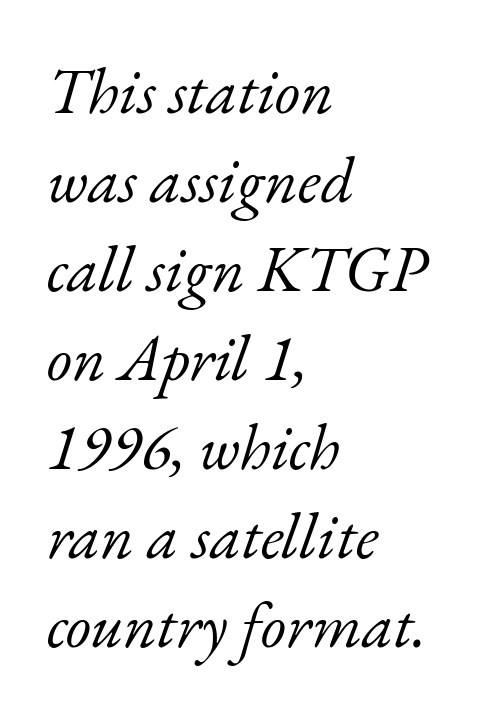
Notice how the stems are inclined rather than vertical — that's the hallmark of italics. The gap between lines stays unmarked. Standard letterfit; no display-style spreading of the glyphs. Stem width sits at or under what a default text font uses. Does the leading feel generous? No, just average.
